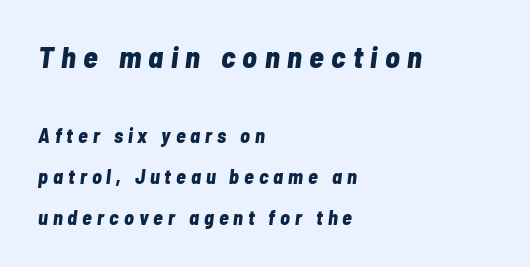
The image shows 30 px bold, condensed type, italic (leaning right); set left-aligned, loose line spacing (2.04x), unusually wide letter spacing (+0.25 em), not underlined; the first (top) block is 1.5x larger; low stroke contrast and a medium x-height.
